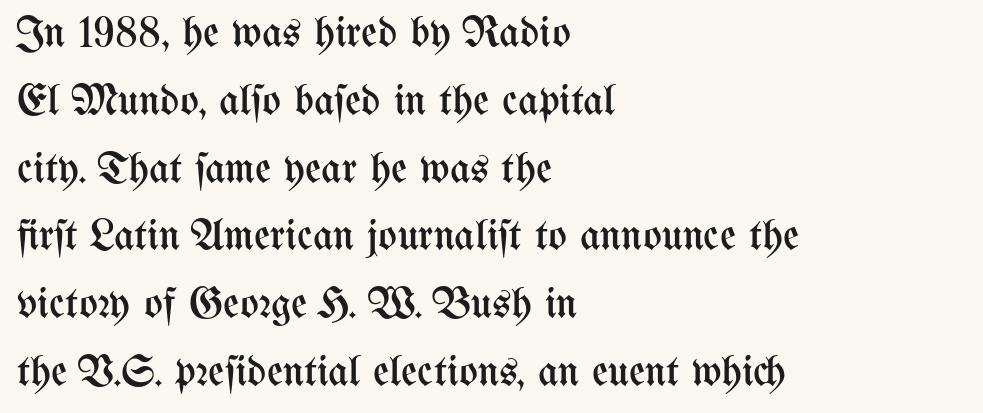
The space directly below the letters is spotless. Tracking value appears to be zero — textbook default spacing. This sample uses an upright cut, with every glyph sitting square on the baseline. Note the varied advance widths — an 'i' is clearly narrower than an 'm'. Does the leading feel generous? No, just average. Is the block centered? No — it sits flush against the left margin.
